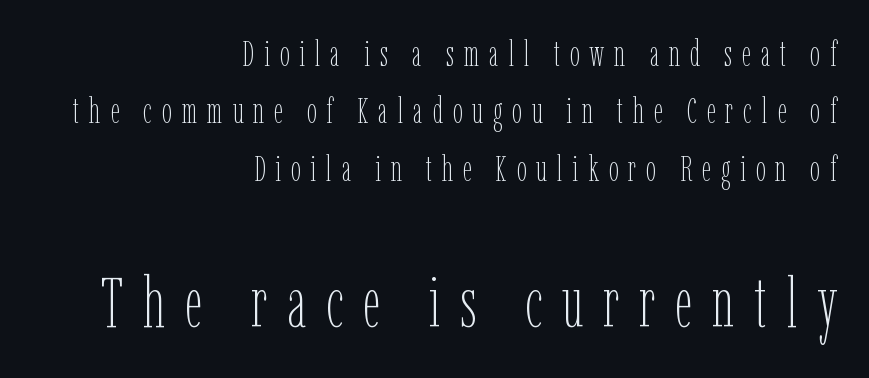
{"italic": "no", "bold": "no", "weight": "thin", "width": "condensed", "stroke_contrast": "low", "x_height": "medium", "monospaced": "no", "underline": "no", "align": "right", "line_spacing": "normal", "line_spacing_ratio": 1.64, "letter_spacing": "wide", "letter_spacing_em": 0.28, "larger_block": "second", "size_ratio": 2.0, "glyph_px": 70}
